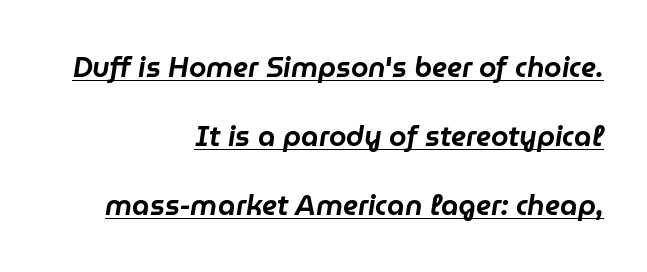
Alignment: flush right. The rendering uses natural spacing where letterforms have individual widths. Widely set lines give the paragraph a tall, airy silhouette. Here the glyphs are tracked normally, forming tight word shapes. Somebody hit Ctrl+U on this one — the words are underlined. Style check: oblique.
